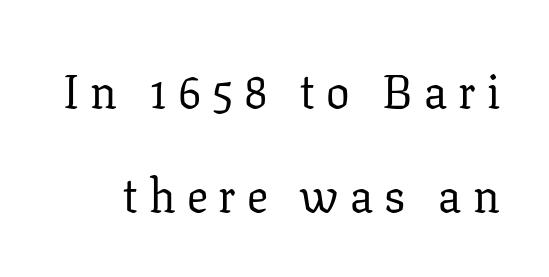
Q: Is the text bold? A: No.
Q: Is the text italic (slanted)? A: No, it is upright.
Q: Is the typeface a serif or a sans-serif typeface? A: Serif.
Q: Is the text underlined? A: No.
Q: Is the spacing between letters normal or unusually wide? A: Unusually wide.
Q: Is the spacing between lines tight, normal or loose? A: Loose.
Q: Width (condensed, normal, or wide)? A: Normal.
Q: Stroke contrast? A: Low.
Q: x-height? A: Medium.
Q: Monospaced? A: No.
